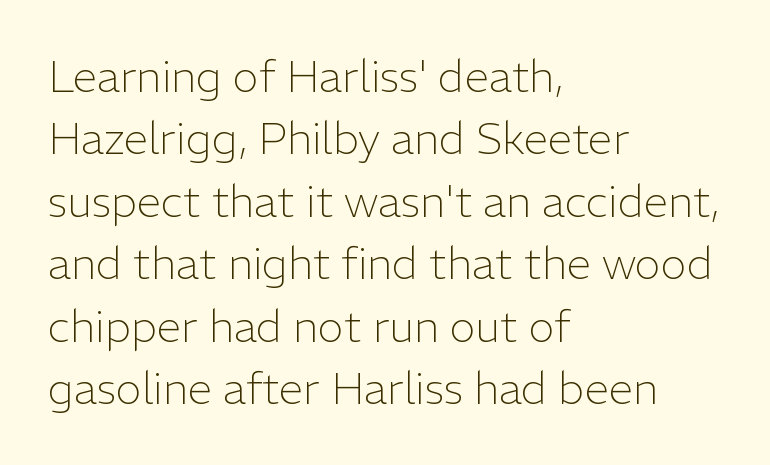
Q: Is the text bold? A: No.
Q: Is the text italic (slanted)? A: No, it is upright.
Q: Is the typeface a serif or a sans-serif typeface? A: Sans-serif.
Q: Is the text underlined? A: No.
Q: How is the paragraph aligned? A: Left-aligned.
Q: Is the spacing between letters normal or unusually wide? A: Normal.
Q: Is the spacing between lines tight, normal or loose? A: Normal.
Q: Width (condensed, normal, or wide)? A: Normal.
Q: Stroke contrast? A: Low.
Q: x-height? A: Medium.
Q: Monospaced? A: No.
